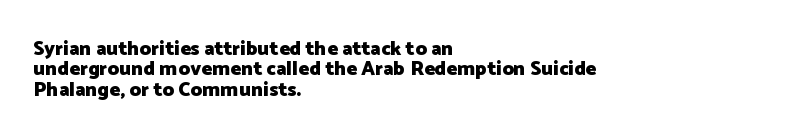
The image shows 20 px bold type, upright; set left-aligned, tight line spacing (1.02x), normal letter spacing, not underlined.
